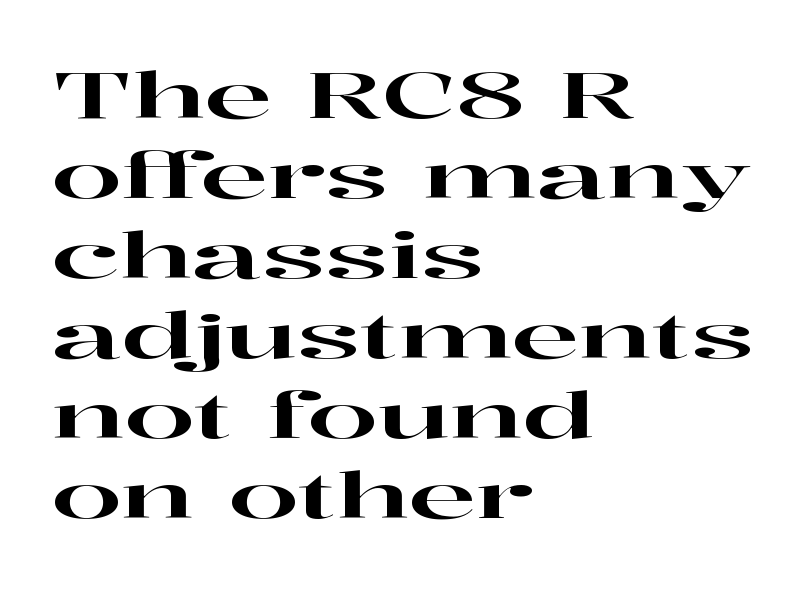
This sample uses plain, unmodified letter spacing. Line spacing here is normal. This rendering features lettering with no underline. Spacing verdict: proportional, widths tailored to each character. Is this a sans? No — the strokes have serifs.
